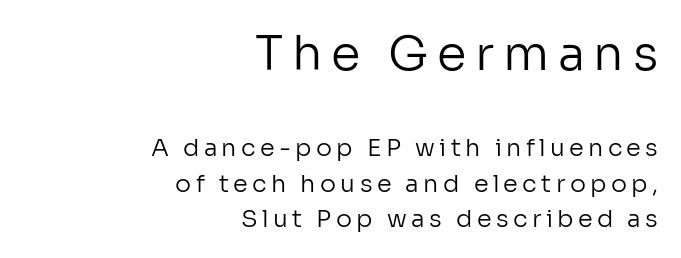
The image shows 48 px regular-weight sans-serif type, upright; set right-aligned, normal line spacing (1.48x), not underlined; the first (top) block is 2.0x larger; low stroke contrast and a medium x-height.
